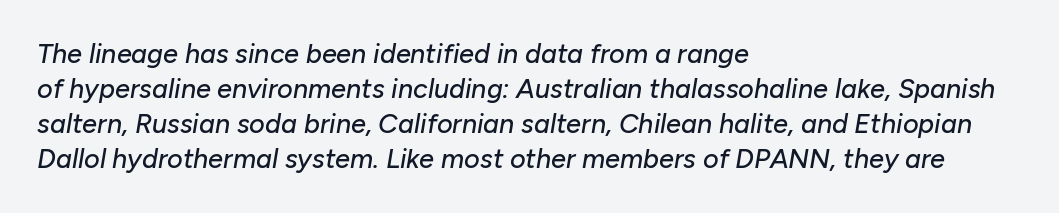
The image shows 27 px text type, italic (leaning right); set left-aligned, normal line spacing (1.3x), normal letter spacing, not underlined.
